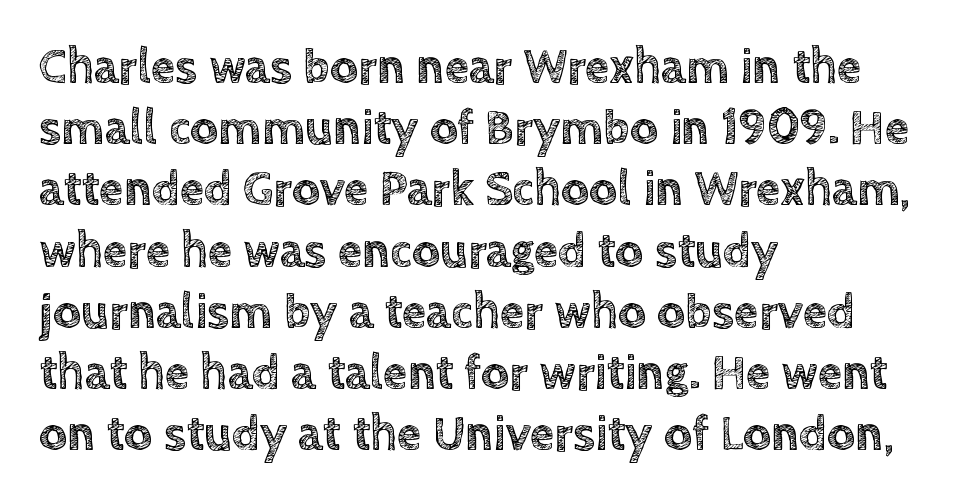
No italicization has been applied; the sample stays upright. Evenly set lines give the paragraph a standard silhouette. Beneath every word, the page is bare. Visually the block forms a straight wall on the left and a jagged coastline on the right.
